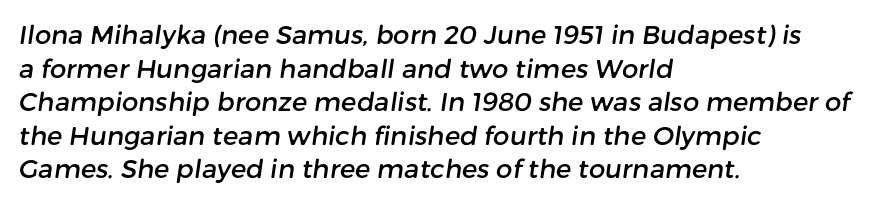
Q: Is the text underlined? A: No.
Q: How is the paragraph aligned? A: Left-aligned.
Q: Is the spacing between letters normal or unusually wide? A: Normal.
Q: Is the spacing between lines tight, normal or loose? A: Normal.
